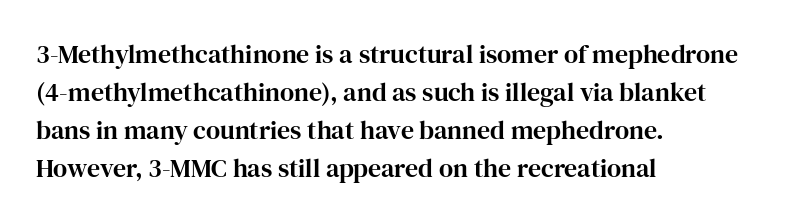
{"italic": "no", "underline": "no", "align": "left", "line_spacing": "normal", "line_spacing_ratio": 1.46, "letter_spacing": "normal", "letter_spacing_em": 0.0, "glyph_px": 26}
